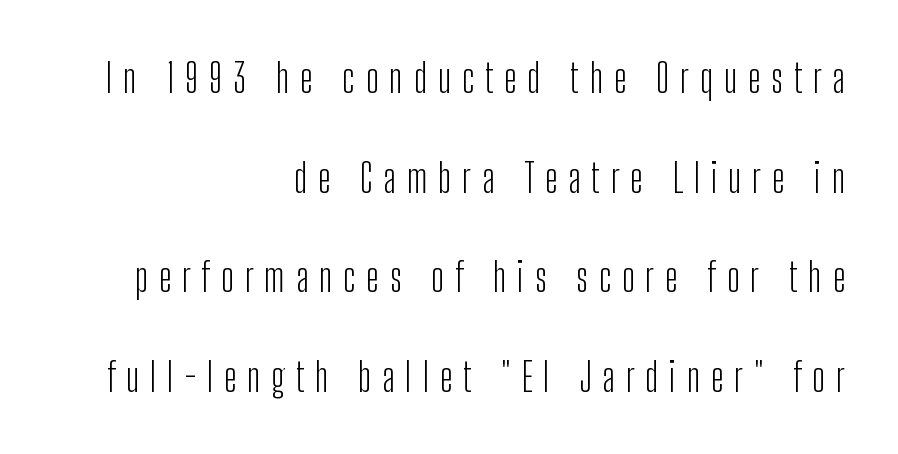
The image shows 40 px light, condensed sans-serif type, upright; set right-aligned, loose line spacing (2.49x), unusually wide letter spacing (+0.27 em), not underlined; low stroke contrast and a medium x-height.
